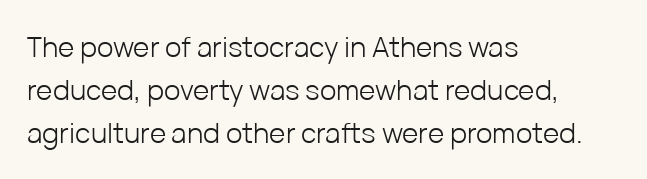
Q: Is the text bold? A: No.
Q: Is the text italic (slanted)? A: No, it is upright.
Q: Is the typeface a serif or a sans-serif typeface? A: Sans-serif.
Q: Is the text underlined? A: No.
Q: How is the paragraph aligned? A: Left-aligned.
Q: Is the spacing between letters normal or unusually wide? A: Normal.
Q: Is the spacing between lines tight, normal or loose? A: Normal.
Q: Width (condensed, normal, or wide)? A: Normal.
Q: Stroke contrast? A: Low.
Q: x-height? A: Medium.
Q: Monospaced? A: No.
